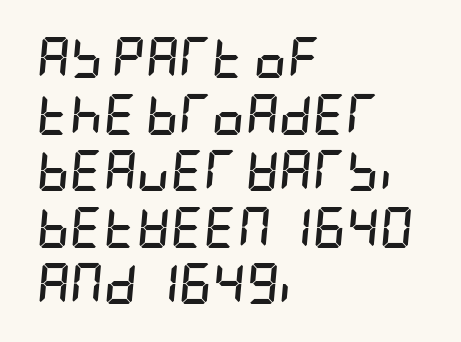
{"italic": "yes", "lean": "right", "slant_degrees": 5, "bold": "yes", "weight": "semibold", "width": "condensed", "stroke_contrast": "low", "x_height": "large", "underline": "no", "align": "left", "line_spacing": "normal", "line_spacing_ratio": 1.38, "letter_spacing": "normal", "letter_spacing_em": 0.0, "glyph_px": 41}
